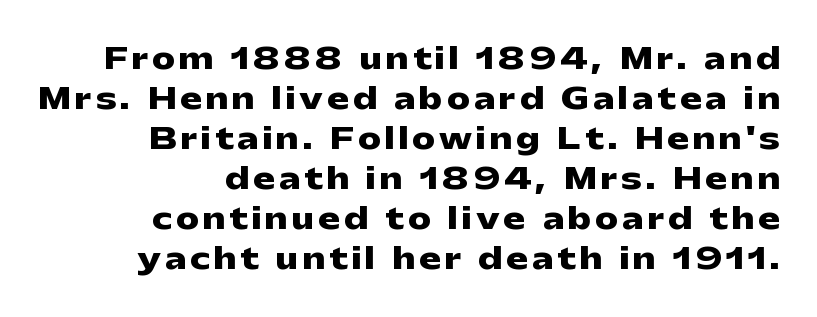
{"serif": "no", "italic": "no", "bold": "yes", "weight": "heavy", "width": "wide", "stroke_contrast": "low", "x_height": "medium", "monospaced": "no", "underline": "no", "align": "right", "line_spacing": "normal", "line_spacing_ratio": 1.38, "glyph_px": 29}
